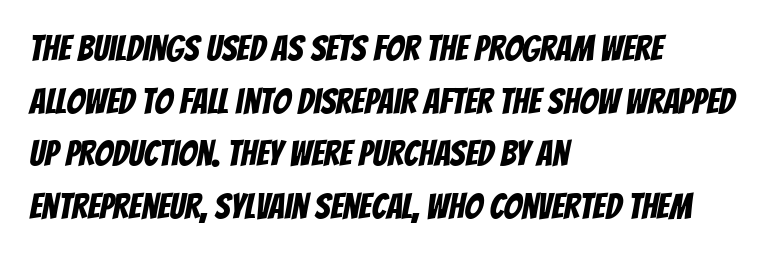
The image shows 36 px condensed sans-serif type; set left-aligned, normal line spacing (1.46x), normal letter spacing, not underlined; low stroke contrast and a large x-height.
